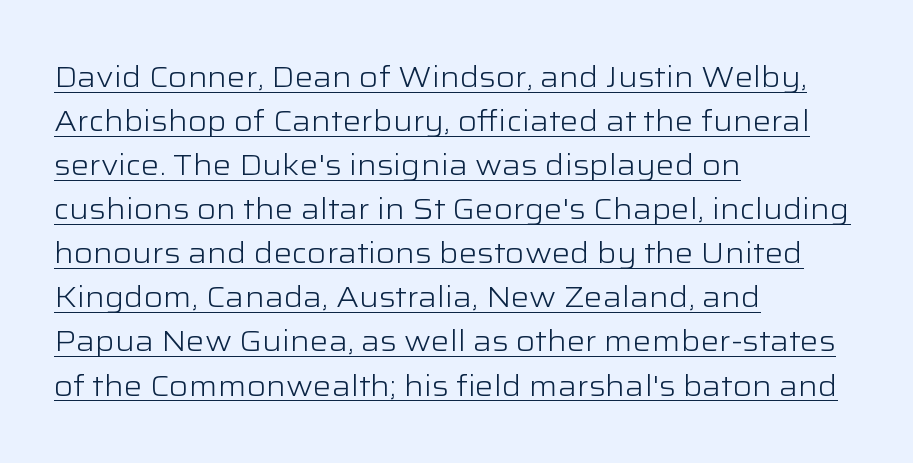
One glance says typical: line gaps are just what's usual. No chunkiness to these letters — they're not bold. Character widths vary here, with narrow letters taking less room than wide ones. You can see a thin bar hugging the bottom of the glyphs. Quick note: not italic, upright.
